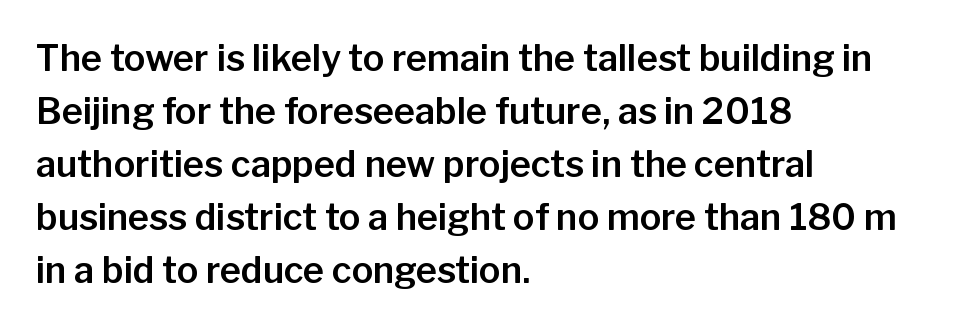
{"serif": "no", "italic": "no", "width": "normal", "stroke_contrast": "low", "x_height": "medium", "monospaced": "no", "underline": "no", "align": "left", "line_spacing": "normal", "line_spacing_ratio": 1.47, "letter_spacing": "normal", "letter_spacing_em": 0.0, "glyph_px": 36}
